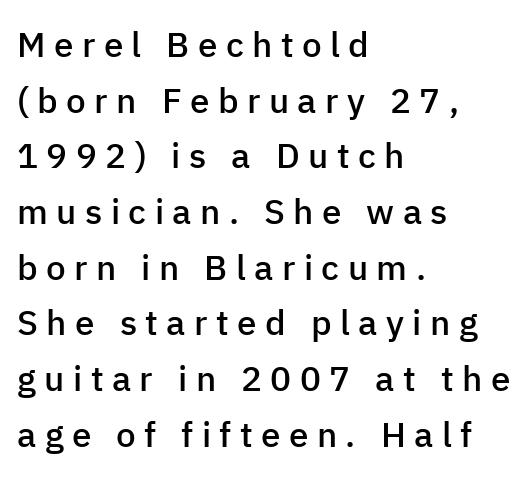
Q: Is the text bold? A: Semi-bold.
Q: Is the text italic (slanted)? A: No, it is upright.
Q: Is the typeface a serif or a sans-serif typeface? A: Sans-serif.
Q: Is the text underlined? A: No.
Q: How is the paragraph aligned? A: Left-aligned.
Q: Is the spacing between letters normal or unusually wide? A: Unusually wide.
Q: Is the spacing between lines tight, normal or loose? A: Normal.
Q: Width (condensed, normal, or wide)? A: Normal.
Q: Stroke contrast? A: Low.
Q: x-height? A: Medium.
Q: Monospaced? A: No.
